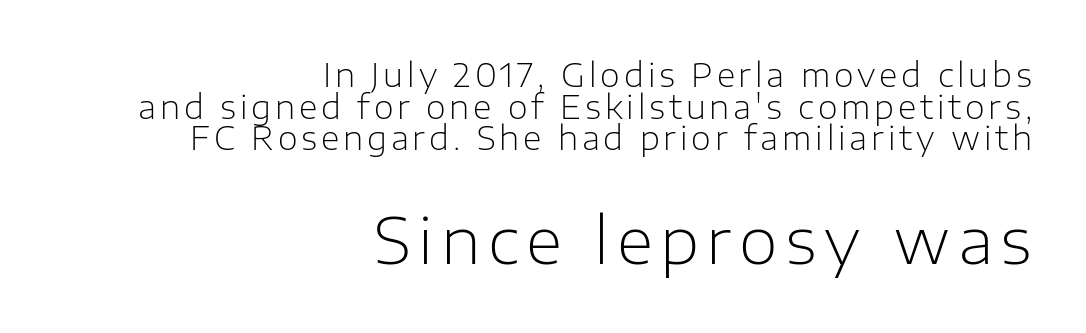
Underline: absent. Here the designer chose a conventional face with non-uniform glyph widths. The font's upright variant was chosen for this text. Notice how the passage keeps a crisp vertical edge on the right only. These lines huddle together more closely than default settings would place them. Top chunk: small. Bottom chunk: large.
